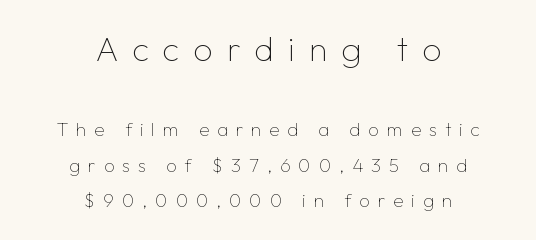
Q: Is the text bold? A: No.
Q: Is the text italic (slanted)? A: No, it is upright.
Q: Is the typeface a serif or a sans-serif typeface? A: Sans-serif.
Q: Is the text underlined? A: No.
Q: How is the paragraph aligned? A: Centered.
Q: Is the spacing between letters normal or unusually wide? A: Unusually wide.
Q: Which block of text is set in a larger size, the first (top) or the second (bottom)? A: The first (top) one.
Q: Width (condensed, normal, or wide)? A: Normal.
Q: Stroke contrast? A: Low.
Q: x-height? A: Medium.
Q: Monospaced? A: No.
